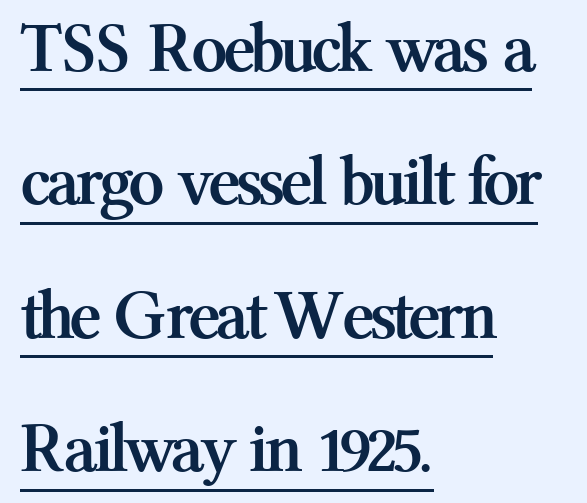
The rendering uses natural spacing where letterforms have individual widths. The font family rendered here belongs to the serif group. Notice how the passage keeps a crisp vertical edge on the left only. Ordinary non-slanted type is in use.
